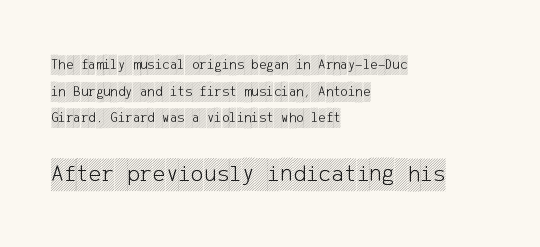
Q: Is the text italic (slanted)? A: No, it is upright.
Q: Is the text underlined? A: No.
Q: How is the paragraph aligned? A: Left-aligned.
Q: Is the spacing between letters normal or unusually wide? A: Normal.
Q: Is the spacing between lines tight, normal or loose? A: Loose.
Q: Which block of text is set in a larger size, the first (top) or the second (bottom)? A: The second (bottom) one.
